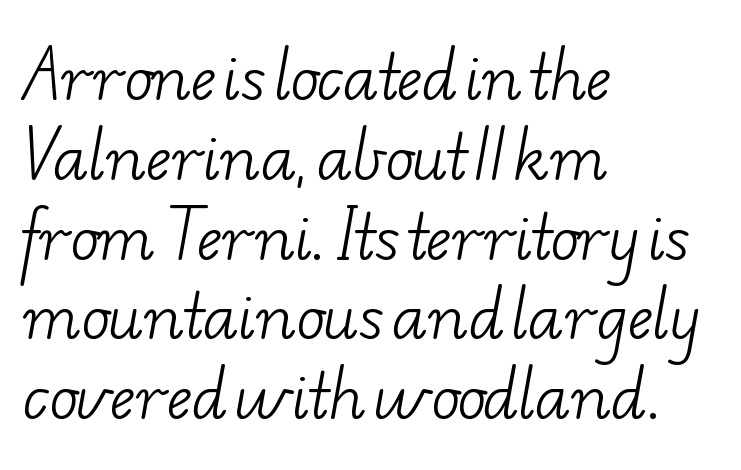
The image shows 60 px light, wide serif type; set left-aligned, normal line spacing (1.33x), normal letter spacing, not underlined; low stroke contrast and a small x-height.
